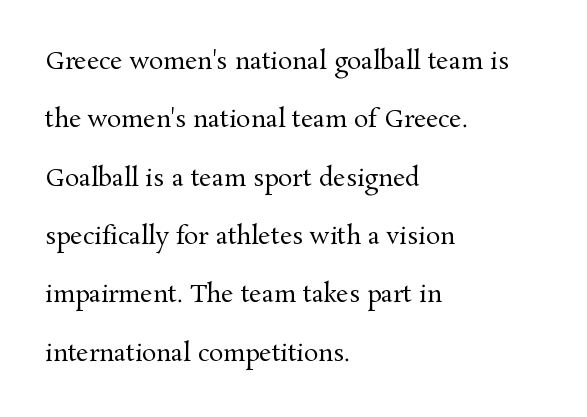
{"italic": "no", "bold": "no", "underline": "no", "align": "left", "line_spacing": "loose", "line_spacing_ratio": 2.43, "letter_spacing": "normal", "letter_spacing_em": 0.0, "glyph_px": 24}
